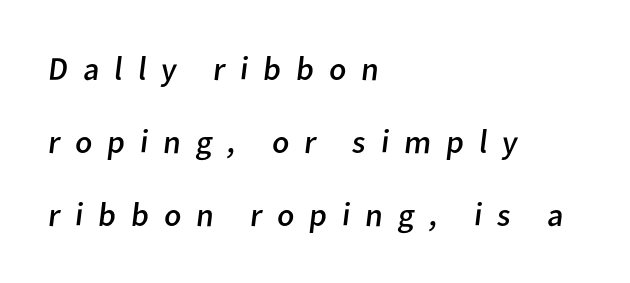
Q: Is the text bold? A: No.
Q: Is the typeface a serif or a sans-serif typeface? A: Sans-serif.
Q: Is the text underlined? A: No.
Q: How is the paragraph aligned? A: Left-aligned.
Q: Is the spacing between letters normal or unusually wide? A: Unusually wide.
Q: Is the spacing between lines tight, normal or loose? A: Loose.
Q: Width (condensed, normal, or wide)? A: Normal.
Q: Stroke contrast? A: Low.
Q: x-height? A: Medium.
Q: Monospaced? A: No.
